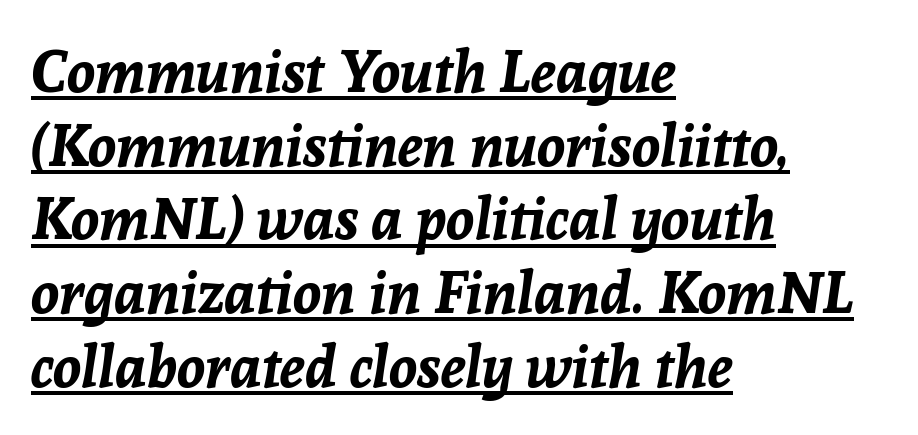
The image shows 58 px bold type, italic (leaning right); set left-aligned, normal line spacing (1.27x), normal letter spacing, underlined; low stroke contrast and a medium x-height.
